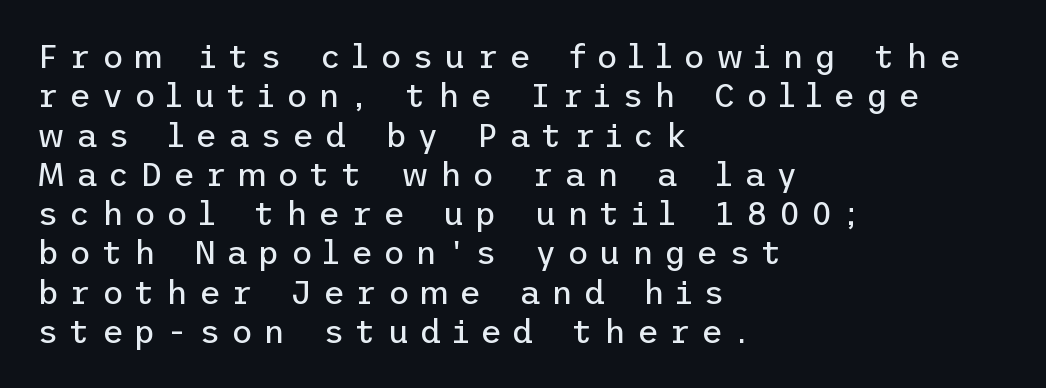
Weight: in the light-to-regular range. Anything drawn beneath the words? Only blank space. It's the straight-up-and-down kind of type. Nope, no serifs anywhere on these letters. Honestly, the letter spacing is so wide it's the main thing you notice. These lines are set flush left with a ragged right edge.
